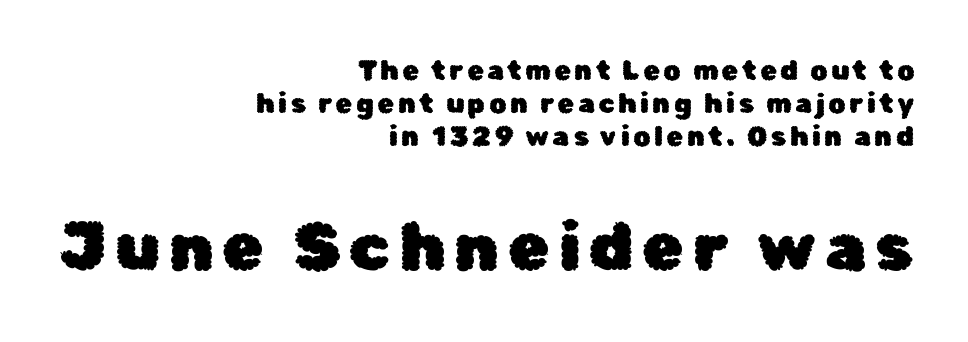
The image shows 67 px sans-serif type, upright; set right-aligned, line spacing 1.23x, not underlined; the second (bottom) block is 2.48x larger; low stroke contrast and a medium x-height.
